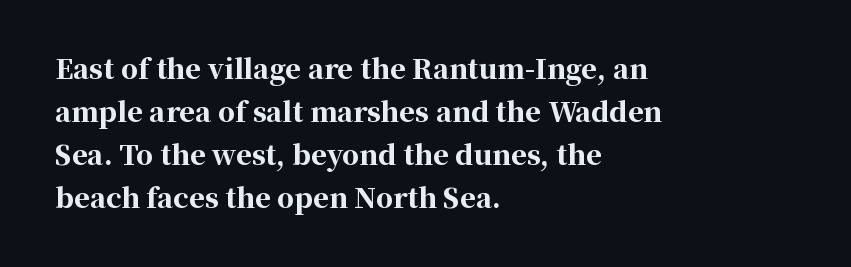
Q: Is the text bold? A: Yes.
Q: Is the text italic (slanted)? A: No, it is upright.
Q: Is the text underlined? A: No.
Q: How is the paragraph aligned? A: Left-aligned.
Q: Is the spacing between letters normal or unusually wide? A: Normal.
Q: Is the spacing between lines tight, normal or loose? A: Normal.
